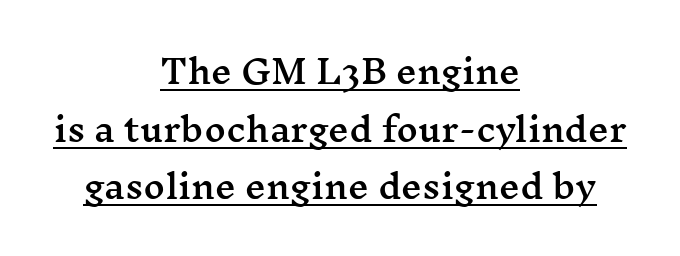
The rendering positions every line midway between the sides. The typesetter has applied underlining to the passage shown. In terms of letterspacing, this is plain default setting. The passage shown is typeset with a serif family. The letters stand straight up with perfectly vertical stems.
